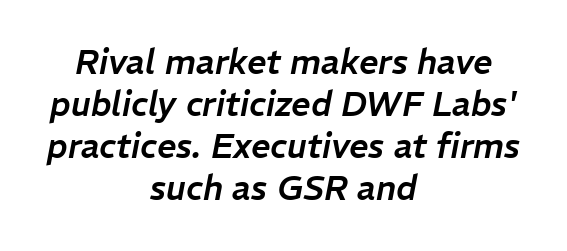
The image shows 34 px text type, italic (leaning right); set centered, line spacing 1.24x, normal letter spacing, not underlined; low stroke contrast and a medium x-height.
